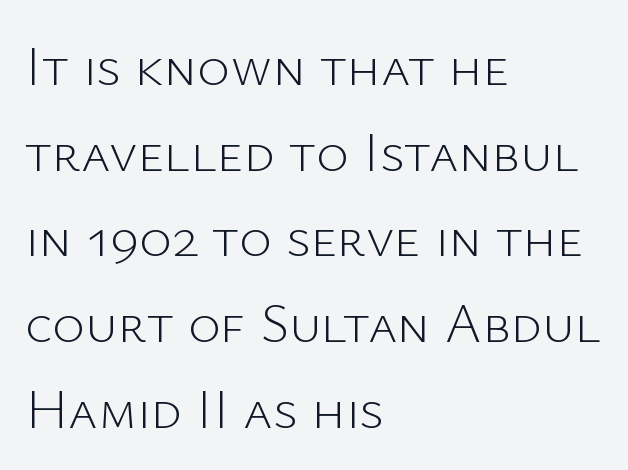
The strip under each line holds only bare page. The rendering uses natural spacing where letterforms have individual widths. Each line starts at the same left margin while the right side varies. It's the straight-up-and-down kind of type. Serif or sans? Sans — the stroke terminals are bare.
